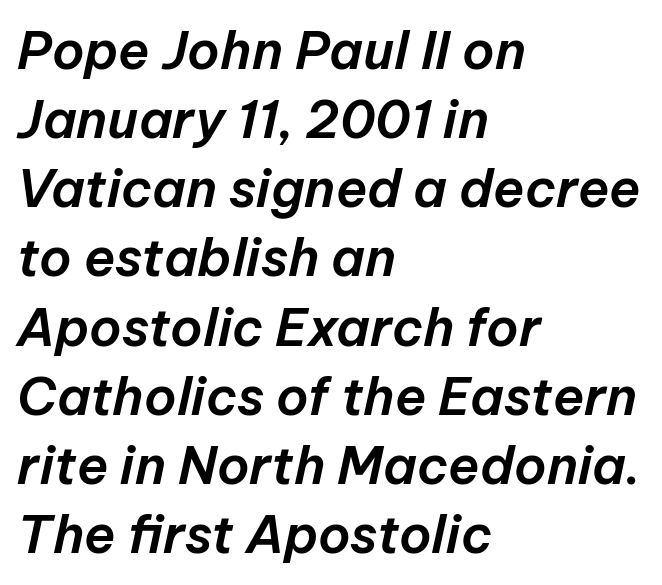
Q: Is the text italic (slanted)? A: Yes, it leans right by about 12 degrees.
Q: Is the text underlined? A: No.
Q: How is the paragraph aligned? A: Left-aligned.
Q: Is the spacing between letters normal or unusually wide? A: Normal.
Q: Is the spacing between lines tight, normal or loose? A: Normal.
Q: Width (condensed, normal, or wide)? A: Normal.
Q: Stroke contrast? A: Low.
Q: x-height? A: Medium.
Q: Monospaced? A: No.
